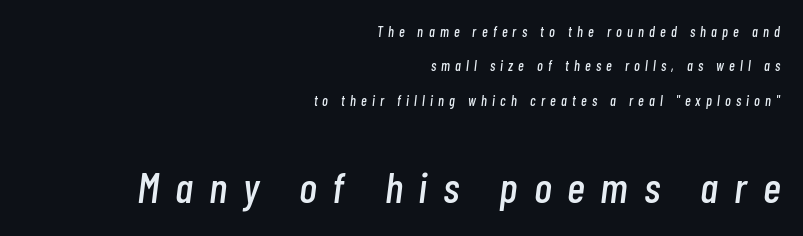
{"italic": "yes", "lean": "right", "slant_degrees": 7, "width": "condensed", "stroke_contrast": "low", "x_height": "medium", "monospaced": "no", "underline": "no", "align": "right", "line_spacing": "loose", "line_spacing_ratio": 2.45, "letter_spacing": "wide", "letter_spacing_em": 0.37, "larger_block": "second", "size_ratio": 3.07, "glyph_px": 43}
